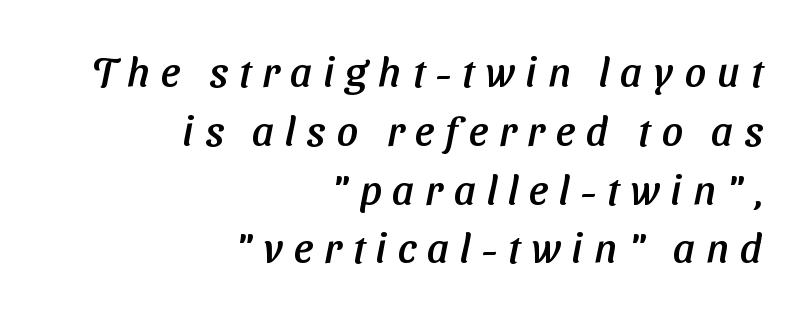
Q: Is the typeface a serif or a sans-serif typeface? A: Sans-serif.
Q: Is the text underlined? A: No.
Q: How is the paragraph aligned? A: Right-aligned.
Q: Is the spacing between letters normal or unusually wide? A: Unusually wide.
Q: Is the spacing between lines tight, normal or loose? A: Normal.
Q: Width (condensed, normal, or wide)? A: Normal.
Q: Stroke contrast? A: Low.
Q: x-height? A: Medium.
Q: Monospaced? A: No.
